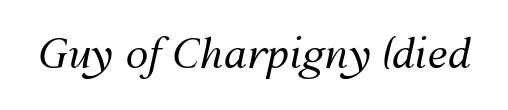
Q: Is the text bold? A: No.
Q: Is the text italic (slanted)? A: Yes, it leans right by about 12 degrees.
Q: Is the text underlined? A: No.
Q: Is the spacing between letters normal or unusually wide? A: Normal.
Q: Width (condensed, normal, or wide)? A: Normal.
Q: Stroke contrast? A: Medium.
Q: x-height? A: Medium.
Q: Monospaced? A: No.
